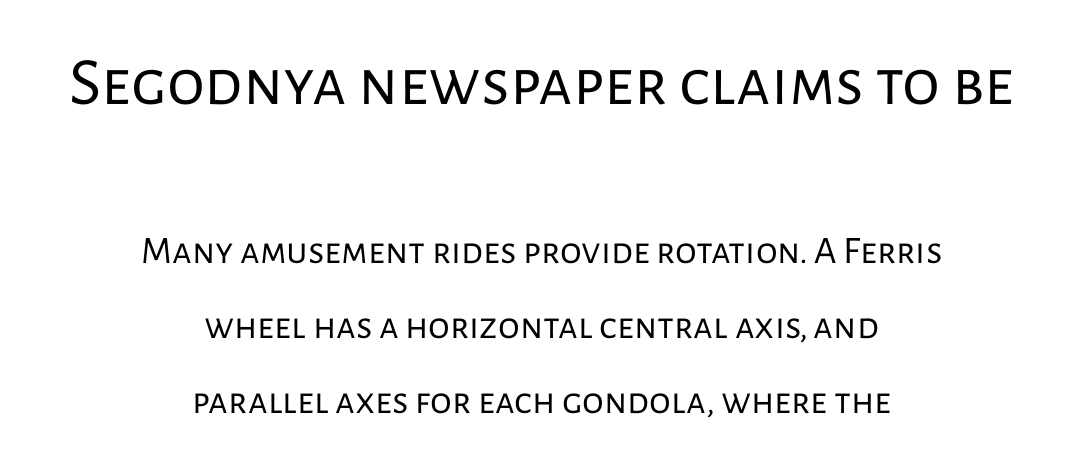
Q: Is the text bold? A: No.
Q: Is the text italic (slanted)? A: No, it is upright.
Q: Is the typeface a serif or a sans-serif typeface? A: Sans-serif.
Q: Is the text underlined? A: No.
Q: How is the paragraph aligned? A: Centered.
Q: Is the spacing between letters normal or unusually wide? A: Normal.
Q: Is the spacing between lines tight, normal or loose? A: Loose.
Q: Which block of text is set in a larger size, the first (top) or the second (bottom)? A: The first (top) one.
Q: Width (condensed, normal, or wide)? A: Normal.
Q: Stroke contrast? A: Low.
Q: x-height? A: Medium.
Q: Monospaced? A: No.
